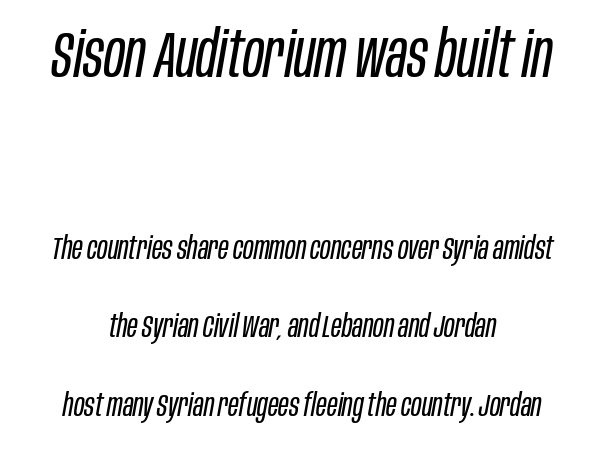
Block one is the big one; block two sits smaller underneath. Yep, that's italic — everything's leaning. Compared with typical body copy, the letter spacing here is the same. The passage shown is typed in a proportional face where columns would drift.
